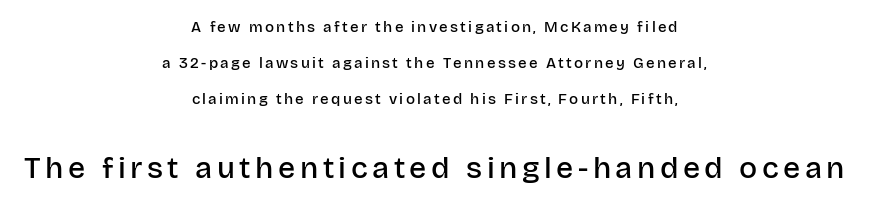
The image shows 30 px semibold sans-serif type, upright; set centered, loose line spacing (2.4x), not underlined; the second (bottom) block is 2.0x larger; low stroke contrast and a large x-height.
